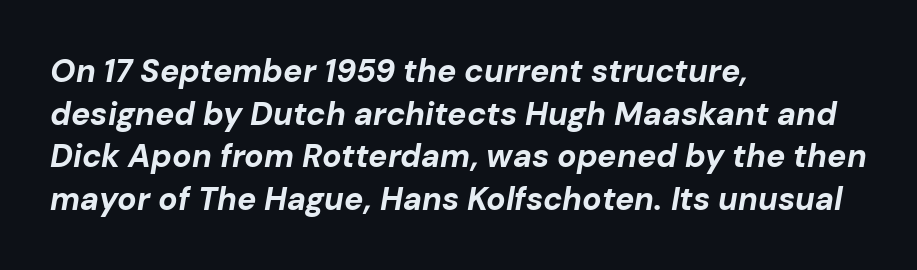
{"italic": "yes", "lean": "right", "slant_degrees": 10, "bold": "yes", "weight": "bold", "width": "normal", "stroke_contrast": "low", "x_height": "medium", "monospaced": "no", "underline": "no", "align": "left", "line_spacing": "normal", "line_spacing_ratio": 1.33, "letter_spacing": "normal", "letter_spacing_em": 0.0, "glyph_px": 32}
